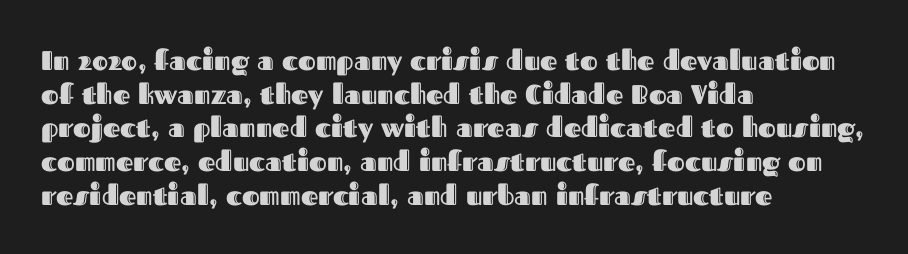
This is the regular roman posture of the typeface. Does extra space separate the letters? No, they use regular spacing. One-word summary of the alignment: left. How would I describe the line gaps? Plain and ordinary.
